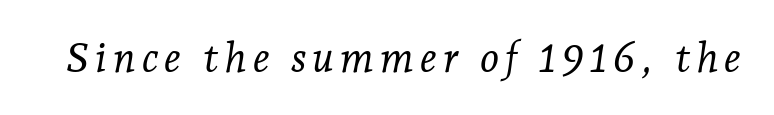
The image shows 41 px light serif type, italic (leaning right); set not underlined; low stroke contrast and a medium x-height.
